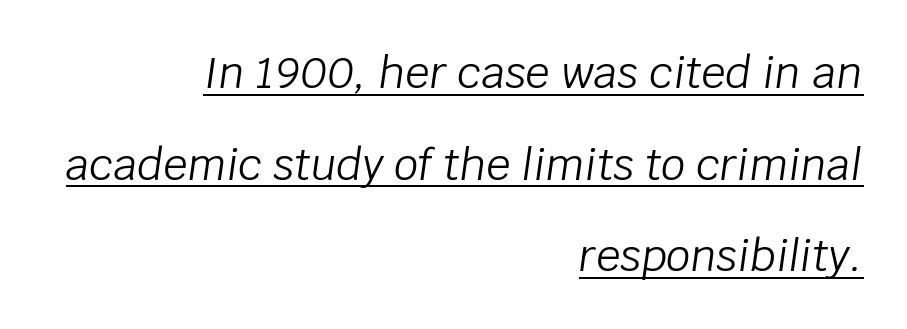
{"italic": "yes", "lean": "right", "slant_degrees": 8, "bold": "no", "weight": "light", "width": "normal", "stroke_contrast": "low", "x_height": "large", "monospaced": "no", "underline": "yes", "align": "right", "line_spacing": "loose", "line_spacing_ratio": 2.13, "letter_spacing": "normal", "letter_spacing_em": 0.0, "glyph_px": 43}
